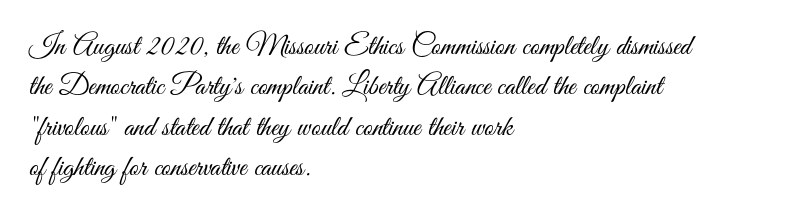
{"serif": "no", "bold": "no", "weight": "light", "width": "condensed", "stroke_contrast": "medium", "x_height": "small", "monospaced": "no", "underline": "no", "align": "left", "line_spacing": "normal", "line_spacing_ratio": 1.39, "letter_spacing": "normal", "letter_spacing_em": 0.0, "glyph_px": 29}
